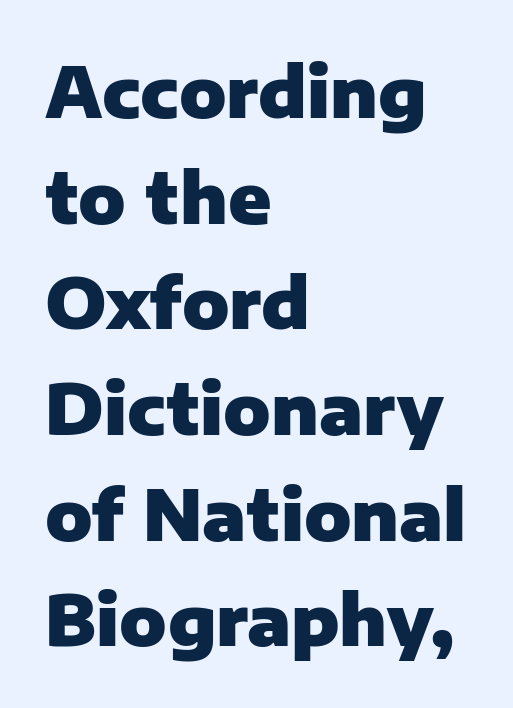
Compared with an ordinary text face, these strokes are far heavier — a full bold. Descenders hang freely into open space. The characters display no serif detailing; their extremities are plain. Characters remain perfectly vertical along every line. Tracking here is standard; glyphs follow each other at the usual distance.
